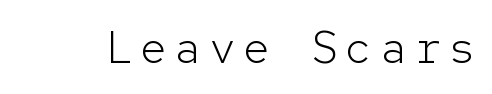
Q: Is the text bold? A: No.
Q: Is the text italic (slanted)? A: No, it is upright.
Q: Is the typeface a serif or a sans-serif typeface? A: Sans-serif.
Q: Is the text underlined? A: No.
Q: Width (condensed, normal, or wide)? A: Normal.
Q: Stroke contrast? A: Low.
Q: x-height? A: Medium.
Q: Monospaced? A: Yes.
